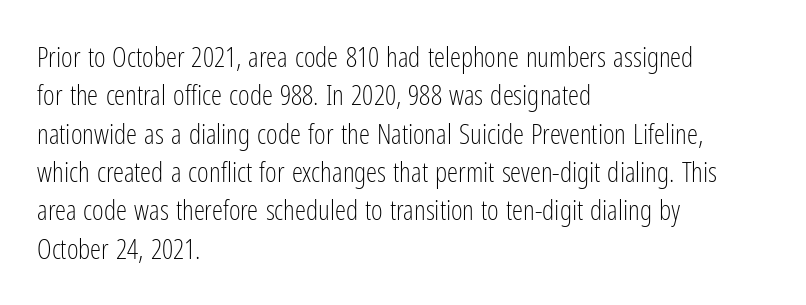
{"serif": "no", "italic": "no", "bold": "no", "weight": "light", "width": "condensed", "stroke_contrast": "low", "x_height": "medium", "monospaced": "no", "underline": "no", "align": "left", "line_spacing": "normal", "line_spacing_ratio": 1.37, "letter_spacing": "normal", "letter_spacing_em": 0.0, "glyph_px": 28}
